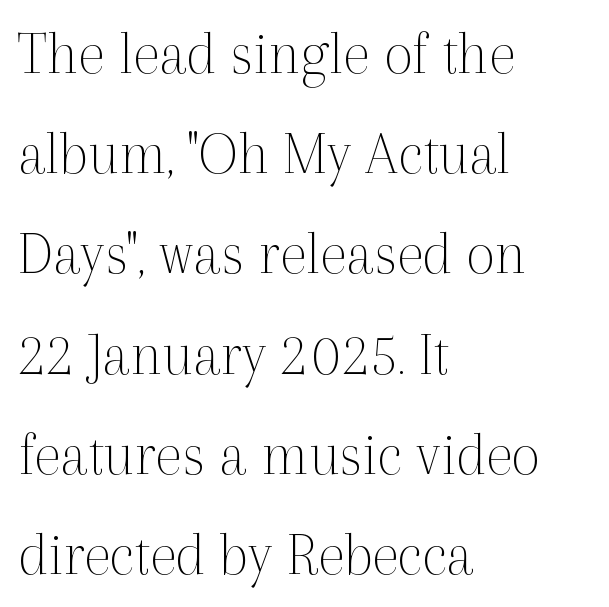
The image shows 63 px thin serif type, upright; set left-aligned, normal line spacing (1.59x), normal letter spacing, not underlined; a medium x-height.
